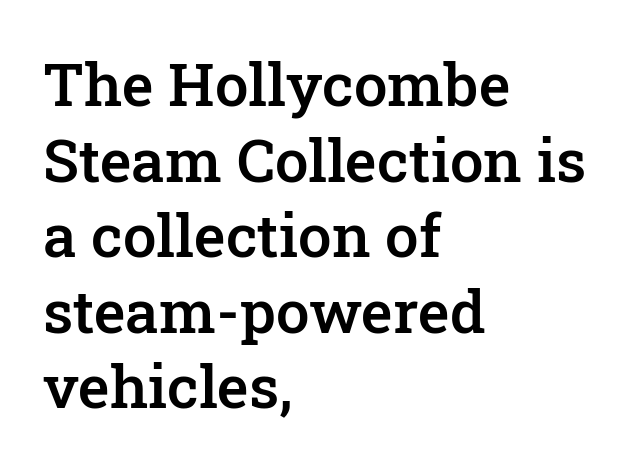
{"serif": "yes", "italic": "no", "bold": "semi", "weight": "semibold", "width": "normal", "stroke_contrast": "low", "x_height": "medium", "monospaced": "no", "underline": "no", "align": "left", "line_spacing": "normal", "line_spacing_ratio": 1.26, "letter_spacing": "normal", "letter_spacing_em": 0.0, "glyph_px": 60}
